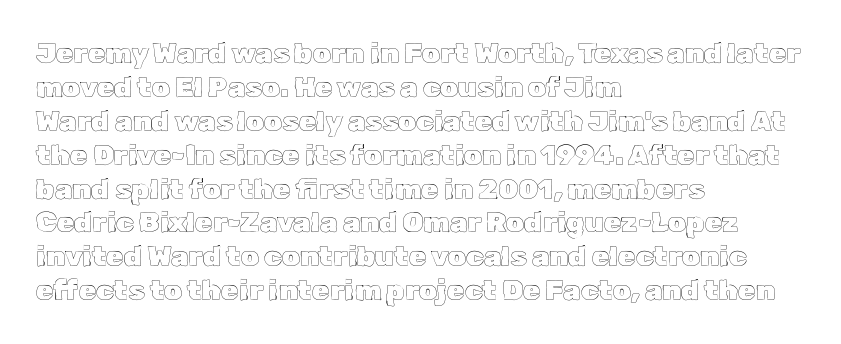
Horizontally, the lines are justified to the leading edge only. Check the space under the baseline: it is left empty. The letters stand upright; this is a roman face. These lines keep a tight, regular rhythm from letter to letter. Note the varied advance widths — an 'i' is clearly narrower than an 'm'.
